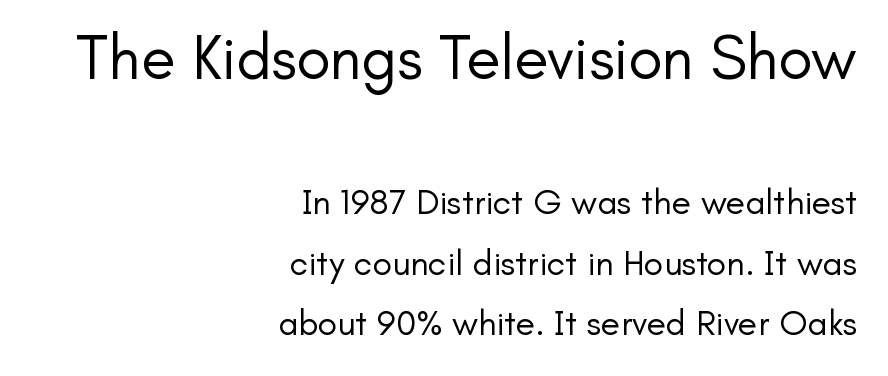
Does extra space separate the letters? No, they use regular spacing. The lettering holds an erect, upright posture throughout. This sample is right-justified, so line beginnings fall wherever the words allow. Caption: face not bold, strokes unweighted. The face used here is a sans, in the tradition of grotesques and geometrics. Summary of vertical rhythm: regular, with standard interline spacing.
